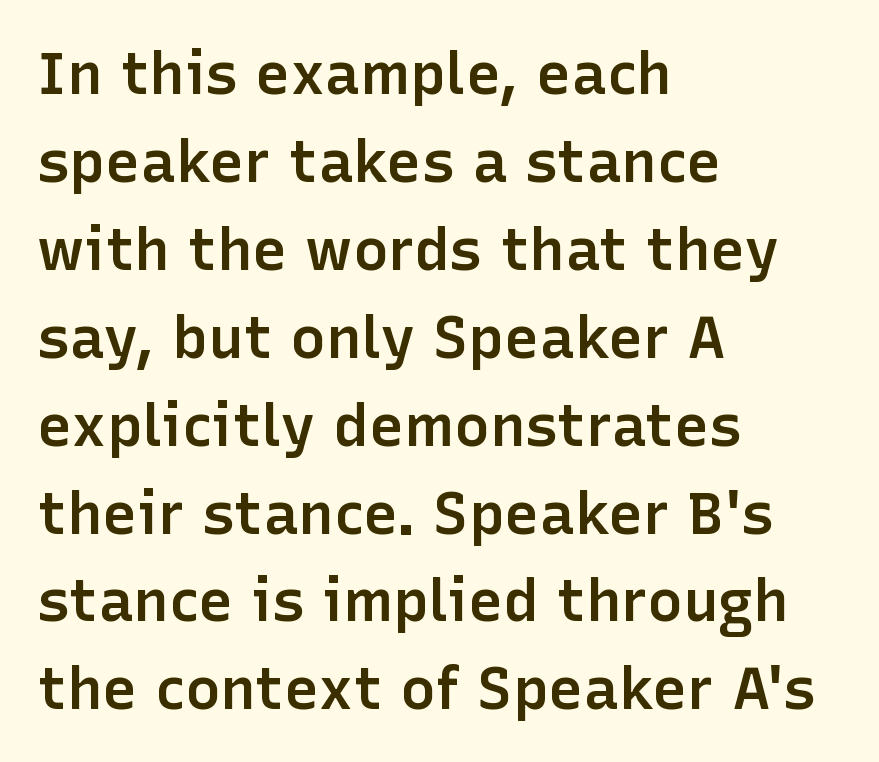
{"serif": "no", "italic": "no", "bold": "semi", "weight": "semibold", "width": "normal", "stroke_contrast": "low", "x_height": "medium", "monospaced": "no", "underline": "no", "align": "left", "line_spacing": "normal", "line_spacing_ratio": 1.49, "letter_spacing": "normal", "letter_spacing_em": 0.0, "glyph_px": 59}
